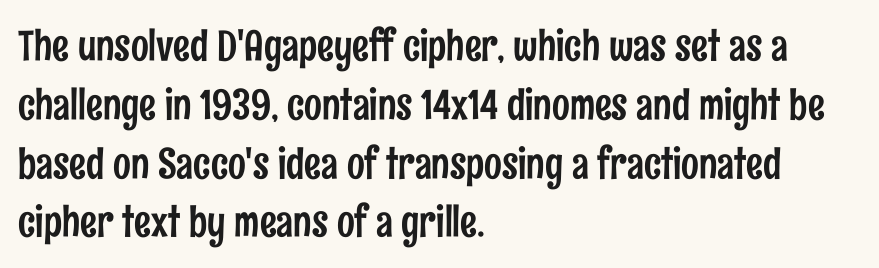
Q: Is the text italic (slanted)? A: No, it is upright.
Q: Is the typeface a serif or a sans-serif typeface? A: Sans-serif.
Q: Is the text underlined? A: No.
Q: How is the paragraph aligned? A: Left-aligned.
Q: Is the spacing between letters normal or unusually wide? A: Normal.
Q: Is the spacing between lines tight, normal or loose? A: Normal.
Q: Width (condensed, normal, or wide)? A: Condensed.
Q: Stroke contrast? A: Low.
Q: x-height? A: Medium.
Q: Monospaced? A: No.
